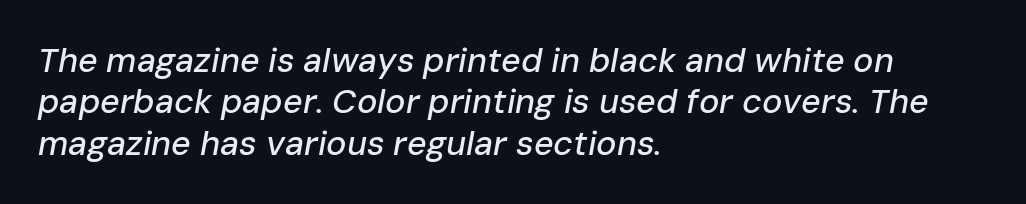
There's an unmistakable incline to the writing here. Inter-character spacing is left at the font's built-in metrics. Check under the words: just untouched page. The rendering anchors every line to the left-hand side. Varying glyph widths throughout — classic text-font behaviour.
